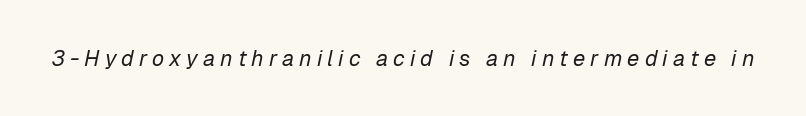
Q: Is the text bold? A: No.
Q: Is the text italic (slanted)? A: Yes, it leans right by about 12 degrees.
Q: Is the text underlined? A: No.
Q: Is the spacing between letters normal or unusually wide? A: Unusually wide.
